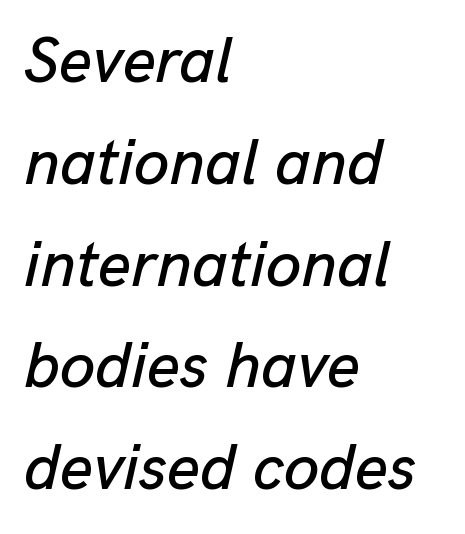
The face used here is rendered with its standard letterfit. Here the designer chose a conventional face with non-uniform glyph widths. Notice how descenders clear the ascenders below comfortably — that's standard leading. The paragraph has a hard left edge and a soft right edge.
